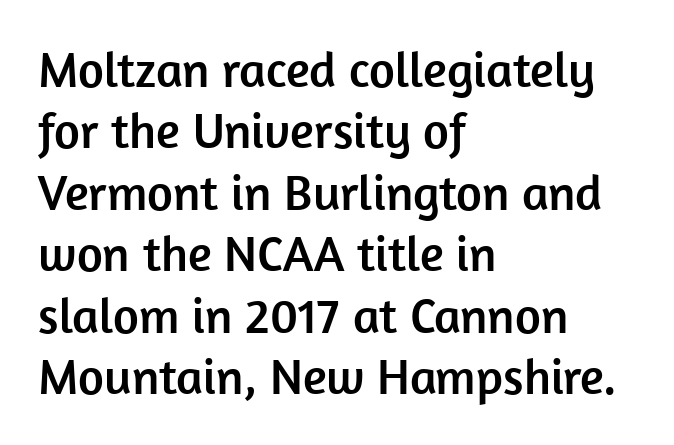
The passage shown is typeset with a sans-serif family. Letters rest on an invisible, unmarked baseline. Caption: standard tracking, unaltered. The rendering uses natural spacing where letterforms have individual widths. Casual observation: everything's shoved over to the left.
